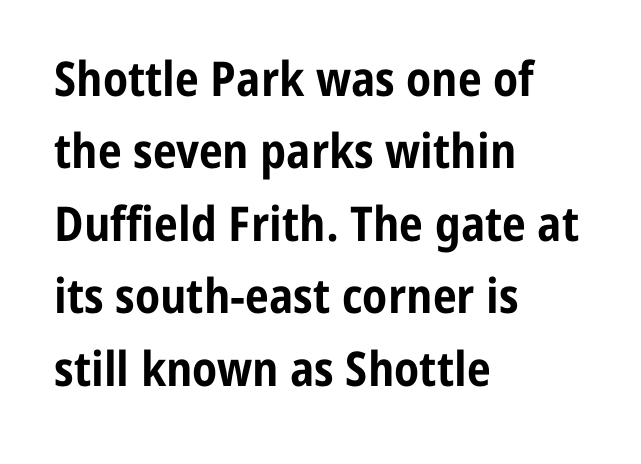
{"serif": "no", "italic": "no", "bold": "yes", "weight": "bold", "width": "condensed", "stroke_contrast": "low", "x_height": "medium", "monospaced": "no", "underline": "no", "align": "left", "line_spacing": "normal", "line_spacing_ratio": 1.51, "letter_spacing": "normal", "letter_spacing_em": 0.0, "glyph_px": 48}
